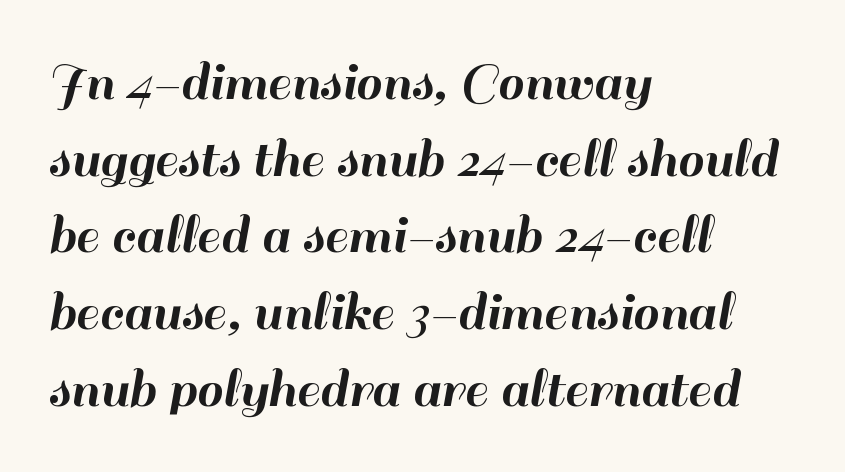
{"serif": "no", "width": "normal", "stroke_contrast": "high", "x_height": "small", "monospaced": "no", "underline": "no", "align": "left", "line_spacing": "normal", "line_spacing_ratio": 1.3, "letter_spacing": "normal", "letter_spacing_em": 0.0, "glyph_px": 59}
